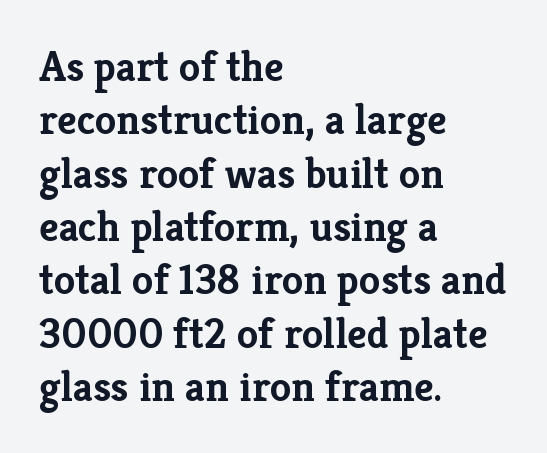
Q: Is the text bold? A: Yes.
Q: Is the text italic (slanted)? A: No, it is upright.
Q: Is the typeface a serif or a sans-serif typeface? A: Serif.
Q: Is the text underlined? A: No.
Q: How is the paragraph aligned? A: Left-aligned.
Q: Is the spacing between letters normal or unusually wide? A: Normal.
Q: Width (condensed, normal, or wide)? A: Normal.
Q: Stroke contrast? A: Low.
Q: x-height? A: Medium.
Q: Monospaced? A: No.
